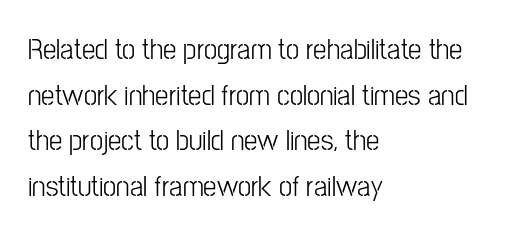
The image shows 30 px condensed sans-serif type, upright; set left-aligned, normal line spacing (1.52x), normal letter spacing, not underlined; low stroke contrast and a medium x-height.
